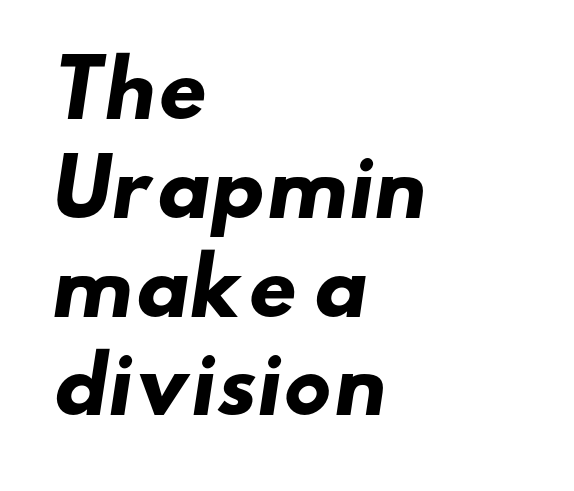
{"serif": "no", "bold": "yes", "weight": "heavy", "width": "wide", "stroke_contrast": "low", "x_height": "small", "monospaced": "no", "underline": "no", "align": "left", "line_spacing": "normal", "line_spacing_ratio": 1.3, "letter_spacing": "normal", "letter_spacing_em": 0.0, "glyph_px": 76}
